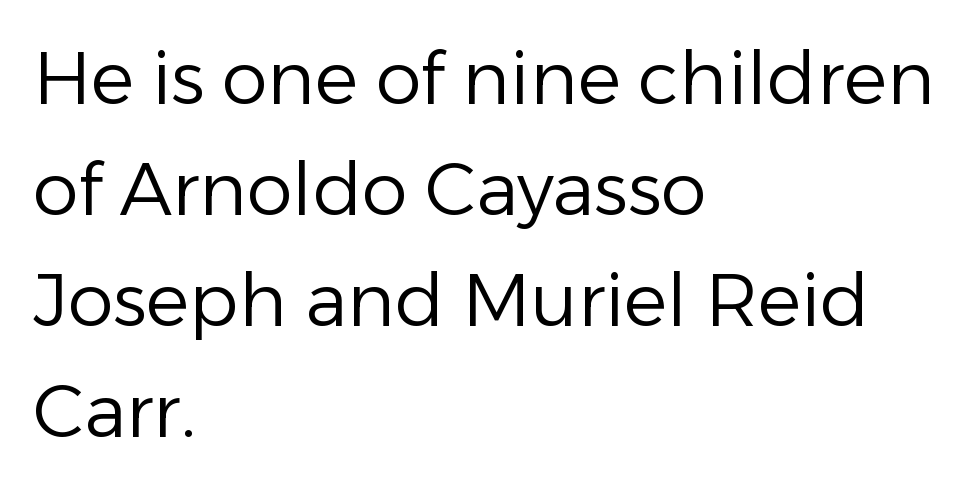
The image shows 73 px regular-weight sans-serif type, upright; set left-aligned, normal line spacing (1.52x), normal letter spacing, not underlined; low stroke contrast and a medium x-height.
